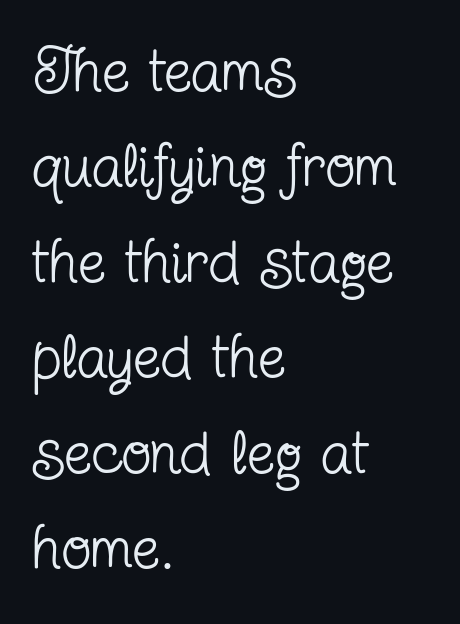
{"serif": "yes", "italic": "no", "bold": "no", "weight": "regular", "width": "condensed", "stroke_contrast": "low", "x_height": "medium", "monospaced": "no", "underline": "no", "align": "left", "line_spacing": "normal", "line_spacing_ratio": 1.54, "letter_spacing": "normal", "letter_spacing_em": 0.0, "glyph_px": 62}
